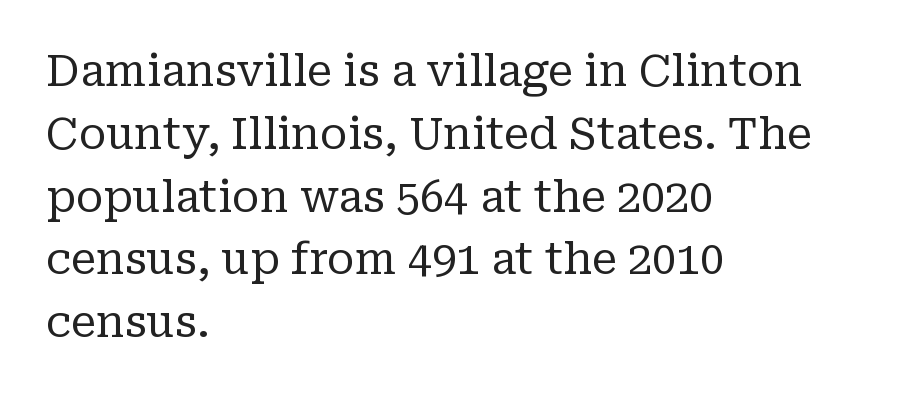
The image shows 43 px regular-weight serif type, upright; set left-aligned, normal line spacing (1.46x), normal letter spacing, not underlined; low stroke contrast and a medium x-height.
